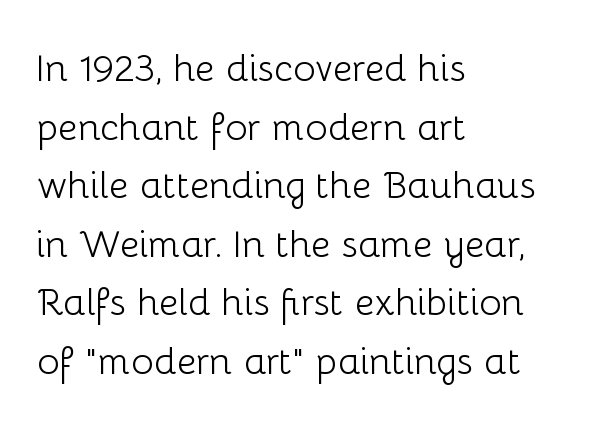
Q: Is the text bold? A: No.
Q: Is the text italic (slanted)? A: No, it is upright.
Q: Is the typeface a serif or a sans-serif typeface? A: Sans-serif.
Q: Is the text underlined? A: No.
Q: How is the paragraph aligned? A: Left-aligned.
Q: Is the spacing between letters normal or unusually wide? A: Normal.
Q: Is the spacing between lines tight, normal or loose? A: Normal.
Q: Width (condensed, normal, or wide)? A: Normal.
Q: Stroke contrast? A: Low.
Q: x-height? A: Medium.
Q: Monospaced? A: No.
